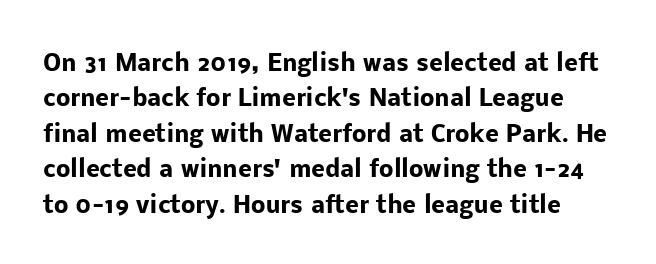
Q: Is the text bold? A: Yes.
Q: Is the text italic (slanted)? A: No, it is upright.
Q: Is the text underlined? A: No.
Q: Is the spacing between letters normal or unusually wide? A: Normal.
Q: Is the spacing between lines tight, normal or loose? A: Normal.
